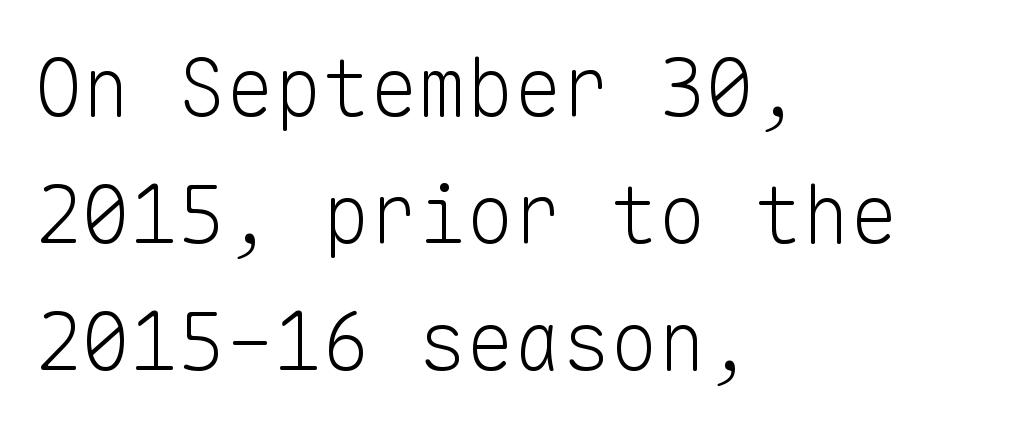
The setting favours the left margin, as ordinary paragraphs usually do. Every stem runs plumb, perpendicular to the baseline. Only glyphs here, with clear space below each row. Rows of type keep a routine distance in the vertical direction.
